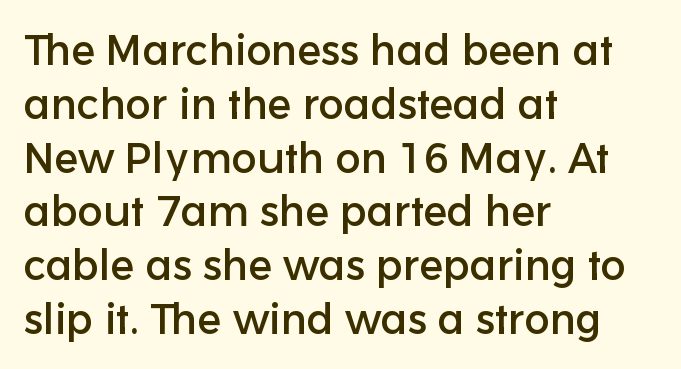
In terms of letterform style, serifs are entirely absent. The strip under each line holds only bare page. If you drew a ruler down the left edge, every line would touch it. Vertical strokes here are truly vertical.
